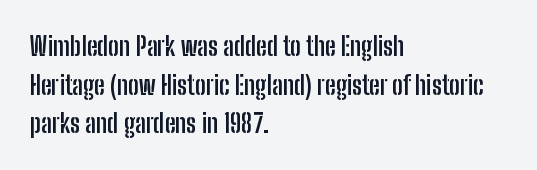
Q: Is the text bold? A: Yes.
Q: Is the text italic (slanted)? A: No, it is upright.
Q: Is the text underlined? A: No.
Q: How is the paragraph aligned? A: Left-aligned.
Q: Is the spacing between letters normal or unusually wide? A: Normal.
Q: Is the spacing between lines tight, normal or loose? A: Normal.
